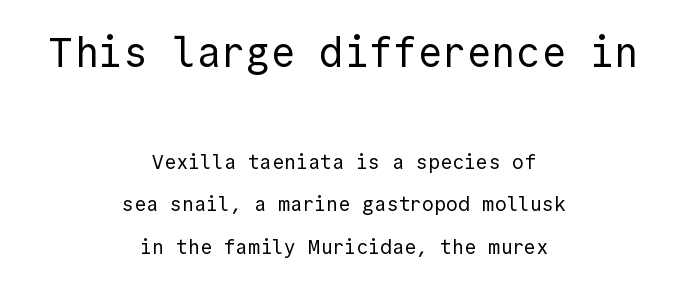
{"serif": "no", "italic": "no", "bold": "no", "weight": "regular", "width": "normal", "x_height": "medium", "monospaced": "yes", "underline": "no", "align": "center", "line_spacing": "loose", "line_spacing_ratio": 2.14, "letter_spacing": "normal", "letter_spacing_em": 0.0, "larger_block": "first", "size_ratio": 2.05, "glyph_px": 41}
